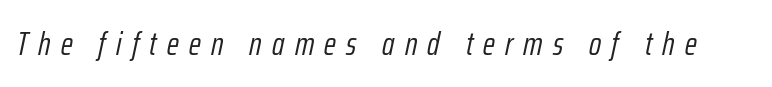
Stroke mass is kept to a normal reading level or below. Do the characters align in a grid? No, the font is proportional. The line texture is sparse and dotted thanks to wide tracking. The string is rendered with underlining switched off. It's the slanting kind of type.
